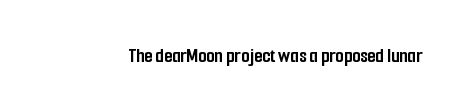
The image shows 21 px bold type, upright; set normal letter spacing, not underlined.
